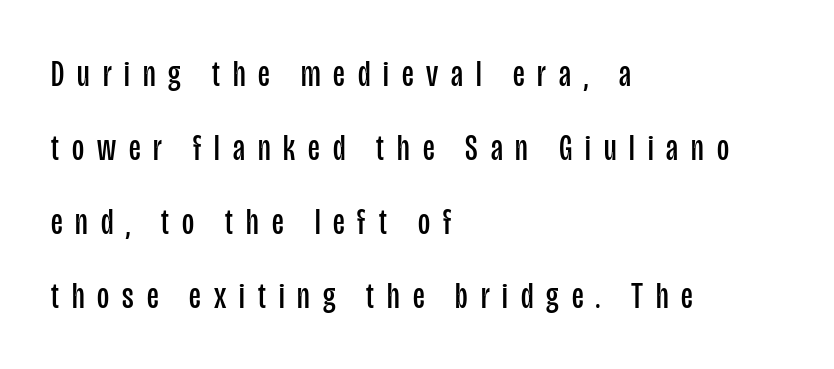
{"serif": "no", "italic": "no", "bold": "no", "weight": "regular", "width": "condensed", "stroke_contrast": "low", "x_height": "large", "monospaced": "no", "underline": "no", "align": "left", "line_spacing": "loose", "line_spacing_ratio": 2.0, "letter_spacing": "wide", "letter_spacing_em": 0.35, "glyph_px": 37}
